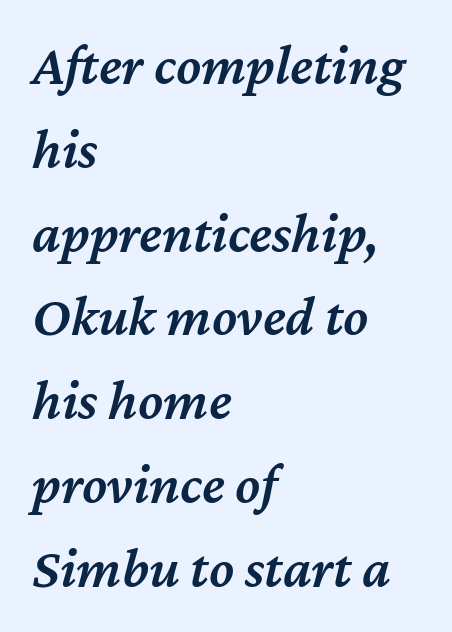
Vertical spacing — default. Left-aligned paragraph, ragged on the right. An italicized treatment has been applied to the whole sample. What stands out about the letter spacing? Nothing — it is the standard amount. Looks like regular typesetting: each glyph gets only the width it needs. The baseline area is clear.
